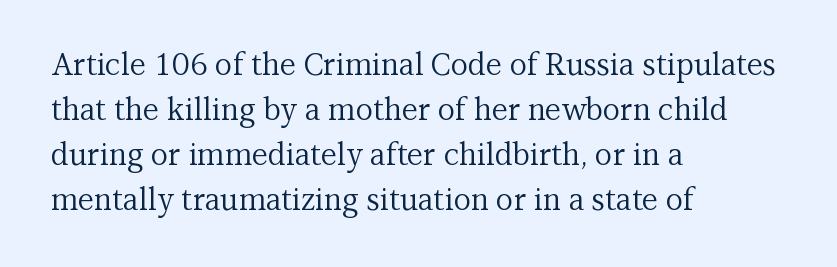
Serifs: yes, visible at the terminals of the letterforms. Horizontally, the lines are justified to the leading edge only. Varying glyph widths throughout — classic text-font behaviour. Style check: upright. Does extra space separate the letters? No, they use regular spacing. Bold? No — there's no thickening of the strokes.
